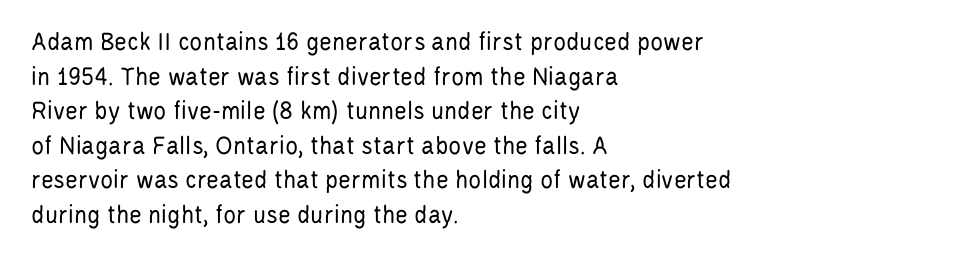
The image shows 27 px text type, upright; set left-aligned, normal line spacing (1.28x), normal letter spacing, not underlined.
